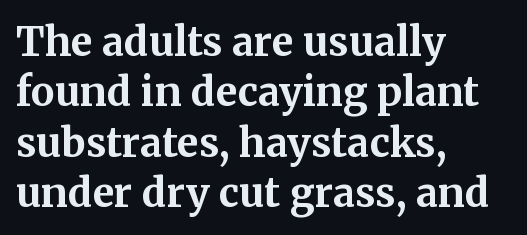
The image shows 40 px bold serif type, upright; set left-aligned, normal line spacing (1.26x), normal letter spacing, not underlined; medium stroke contrast and a medium x-height.
